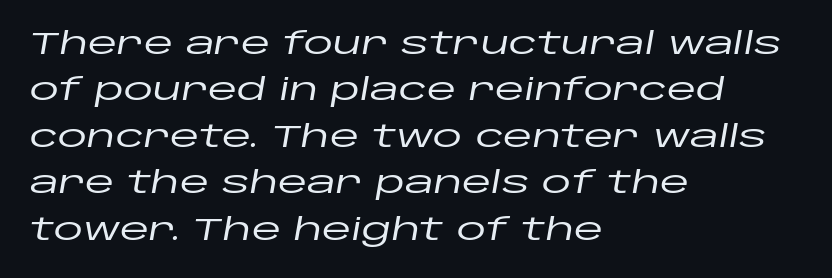
Q: Is the text italic (slanted)? A: Yes, it leans right by about 10 degrees.
Q: Is the text underlined? A: No.
Q: How is the paragraph aligned? A: Left-aligned.
Q: Is the spacing between letters normal or unusually wide? A: Normal.
Q: Is the spacing between lines tight, normal or loose? A: Normal.
Q: Width (condensed, normal, or wide)? A: Wide.
Q: Stroke contrast? A: Low.
Q: x-height? A: Large.
Q: Monospaced? A: No.
